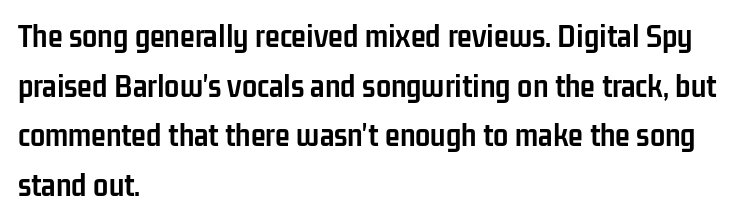
{"serif": "no", "italic": "no", "bold": "yes", "weight": "semibold", "width": "condensed", "stroke_contrast": "low", "x_height": "medium", "monospaced": "no", "underline": "no", "align": "left", "line_spacing": "normal", "line_spacing_ratio": 1.46, "letter_spacing": "normal", "letter_spacing_em": 0.0, "glyph_px": 34}
